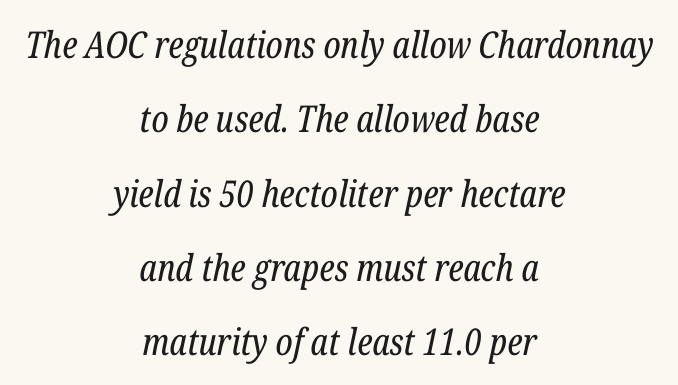
Q: Is the text bold? A: No.
Q: Is the text italic (slanted)? A: Yes, it leans right by about 12 degrees.
Q: Is the typeface a serif or a sans-serif typeface? A: Serif.
Q: Is the text underlined? A: No.
Q: How is the paragraph aligned? A: Centered.
Q: Is the spacing between letters normal or unusually wide? A: Normal.
Q: Is the spacing between lines tight, normal or loose? A: Loose.
Q: Width (condensed, normal, or wide)? A: Condensed.
Q: Stroke contrast? A: Low.
Q: x-height? A: Medium.
Q: Monospaced? A: No.
